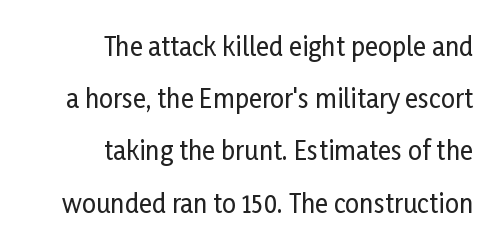
Q: Is the text italic (slanted)? A: No, it is upright.
Q: Is the text underlined? A: No.
Q: How is the paragraph aligned? A: Right-aligned.
Q: Is the spacing between letters normal or unusually wide? A: Normal.
Q: Is the spacing between lines tight, normal or loose? A: Loose.
